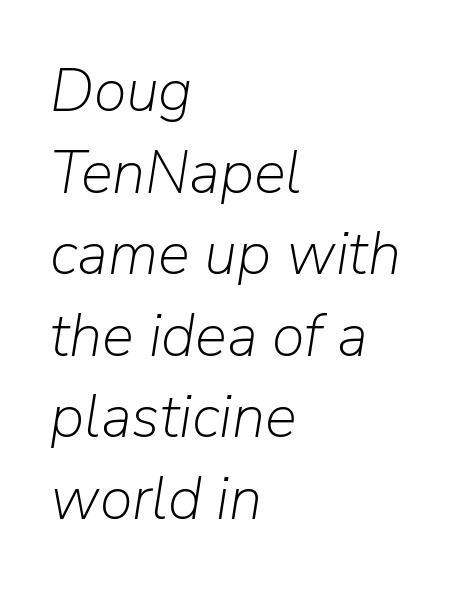
Q: Is the text bold? A: No.
Q: Is the text italic (slanted)? A: Yes, it leans right by about 9 degrees.
Q: Is the text underlined? A: No.
Q: How is the paragraph aligned? A: Left-aligned.
Q: Is the spacing between letters normal or unusually wide? A: Normal.
Q: Is the spacing between lines tight, normal or loose? A: Normal.
Q: Width (condensed, normal, or wide)? A: Normal.
Q: Stroke contrast? A: Low.
Q: x-height? A: Medium.
Q: Monospaced? A: No.
